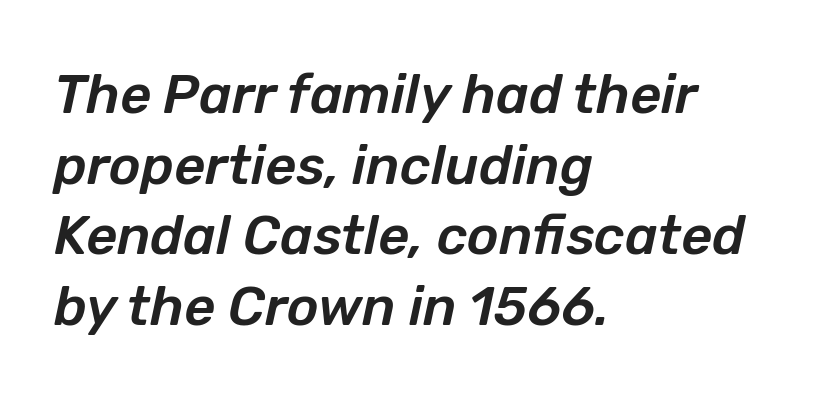
{"italic": "yes", "lean": "right", "slant_degrees": 12, "width": "normal", "stroke_contrast": "low", "x_height": "medium", "monospaced": "no", "underline": "no", "align": "left", "line_spacing": "normal", "line_spacing_ratio": 1.31, "letter_spacing": "normal", "letter_spacing_em": 0.0, "glyph_px": 54}
